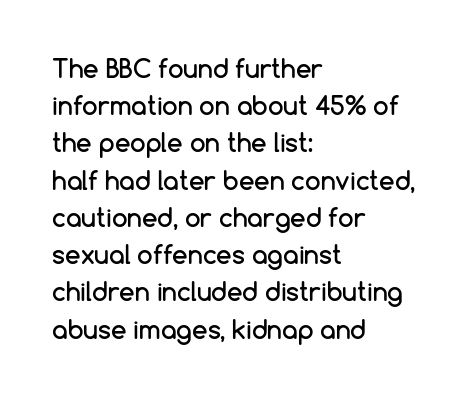
Designer's note — italics off, roman on. Compared with typical paragraphs, the rows here are spaced about the same. No word sits above an underline. Left-aligned paragraph, ragged on the right. This sample uses plain, unmodified letter spacing.
